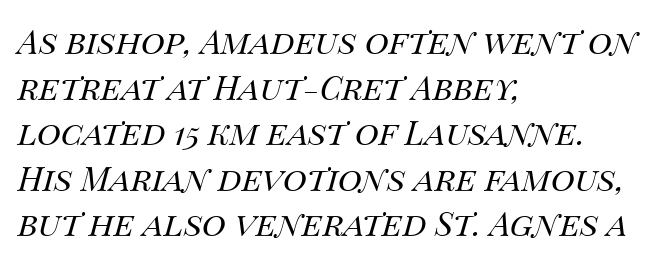
The image shows 33 px regular-weight type, italic (leaning right); set left-aligned, normal line spacing (1.38x), normal letter spacing, not underlined; medium stroke contrast and a large x-height.
